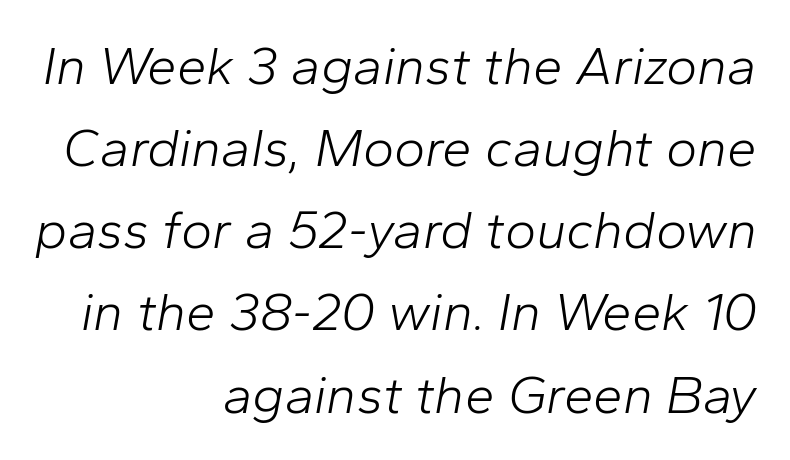
The image shows 53 px light type, italic (leaning right); set right-aligned, normal line spacing (1.55x), normal letter spacing, not underlined; low stroke contrast and a medium x-height.
